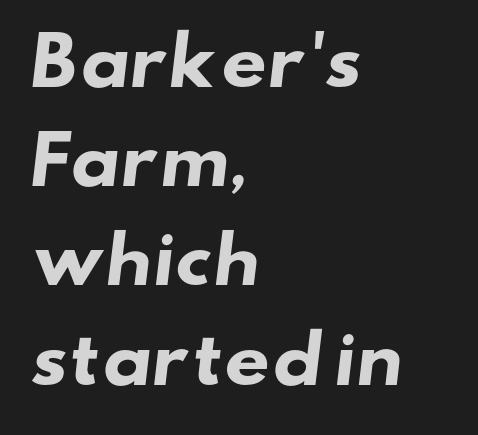
Q: Is the text bold? A: Yes.
Q: Is the typeface a serif or a sans-serif typeface? A: Sans-serif.
Q: Is the text underlined? A: No.
Q: How is the paragraph aligned? A: Left-aligned.
Q: Is the spacing between letters normal or unusually wide? A: Normal.
Q: Is the spacing between lines tight, normal or loose? A: Normal.
Q: Width (condensed, normal, or wide)? A: Wide.
Q: Stroke contrast? A: Low.
Q: x-height? A: Small.
Q: Monospaced? A: No.
